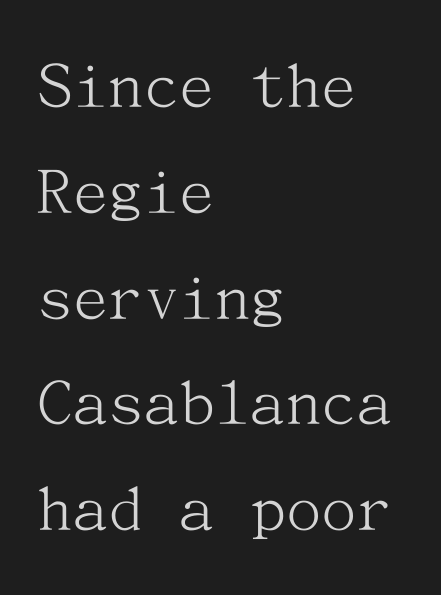
{"serif": "yes", "italic": "no", "bold": "no", "weight": "light", "width": "normal", "stroke_contrast": "medium", "x_height": "medium", "underline": "no", "align": "left", "line_spacing": "normal", "line_spacing_ratio": 1.49, "letter_spacing": "normal", "letter_spacing_em": 0.0, "glyph_px": 71}
